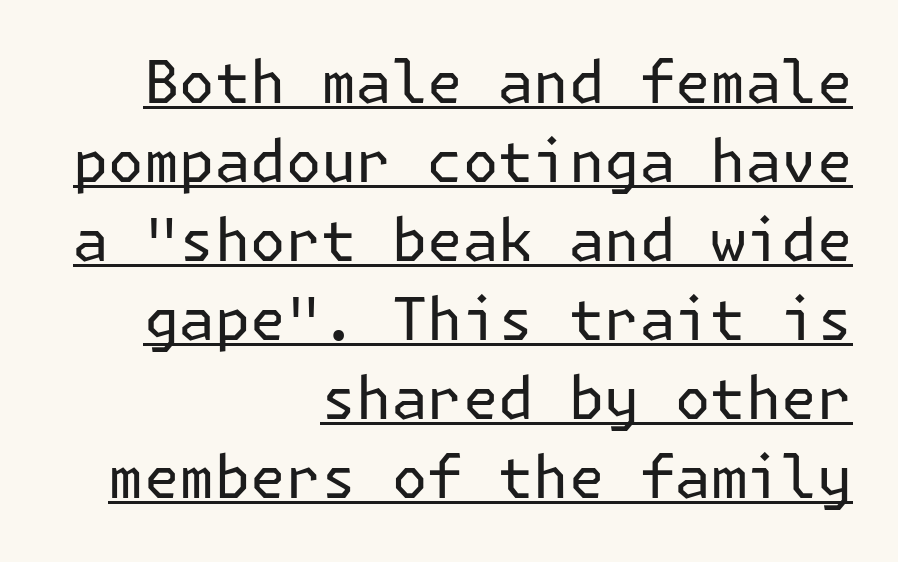
{"serif": "no", "italic": "no", "bold": "no", "weight": "regular", "width": "normal", "stroke_contrast": "low", "x_height": "medium", "underline": "yes", "align": "right", "line_spacing": "normal", "line_spacing_ratio": 1.34, "letter_spacing": "normal", "letter_spacing_em": 0.0, "glyph_px": 59}
